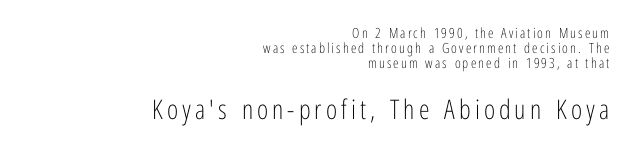
The image shows 27 px text type, upright; set right-aligned, tight line spacing (1.07x), not underlined; the second (bottom) block is 1.93x larger.
